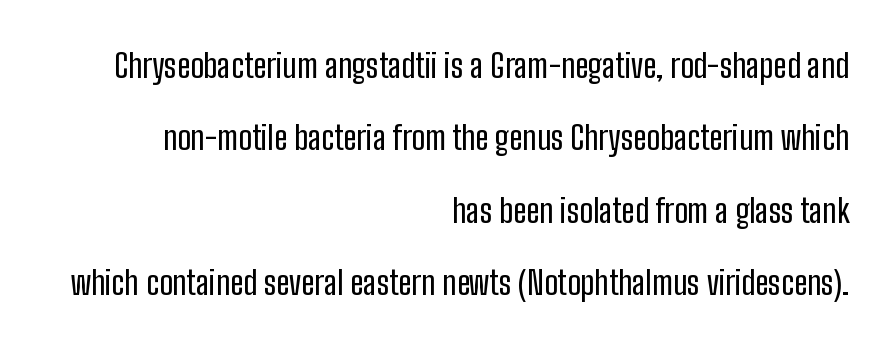
{"serif": "no", "italic": "no", "width": "condensed", "stroke_contrast": "low", "x_height": "medium", "monospaced": "no", "underline": "no", "align": "right", "line_spacing": "loose", "line_spacing_ratio": 2.19, "letter_spacing": "normal", "letter_spacing_em": 0.0, "glyph_px": 33}
